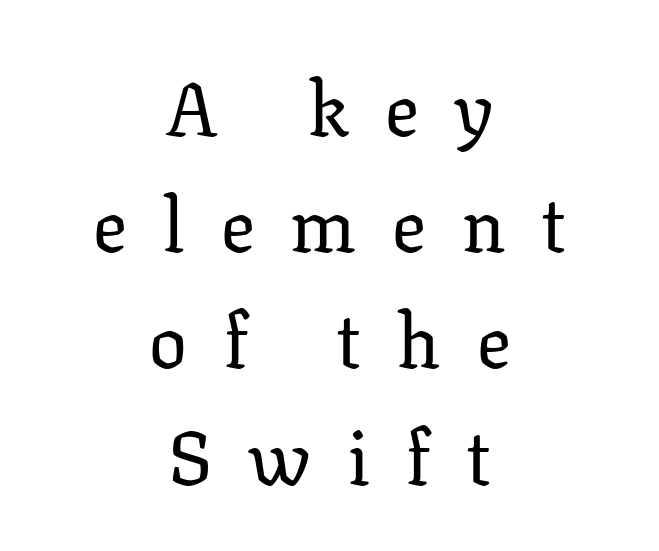
Letters rest on an invisible, unmarked baseline. Posture: straight, roman, zero tilt. The gaps between neighbouring characters are conspicuously large. This rendering uses center alignment, leaving both contours irregular but symmetric. Proportional: the letters do not fall into vertical columns. These lines sit exactly where default settings would place them.
